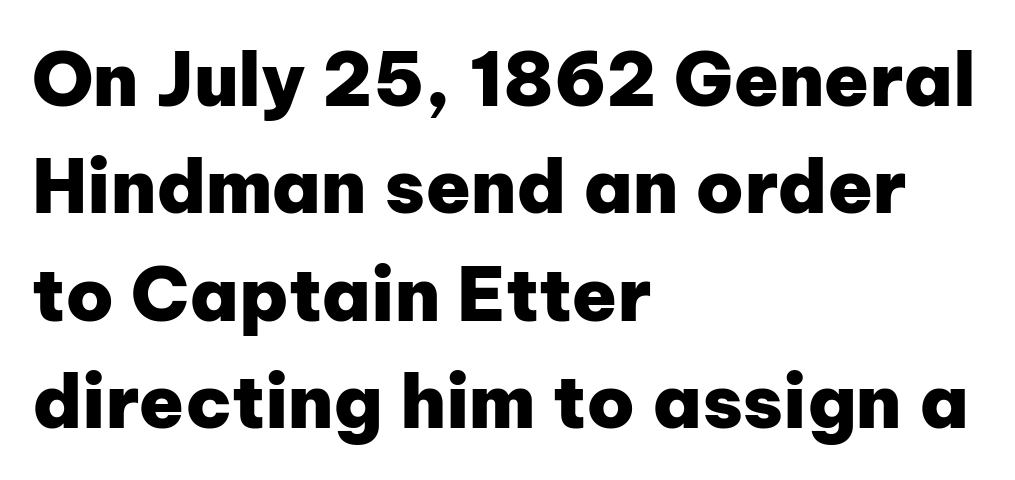
{"serif": "no", "italic": "no", "bold": "yes", "weight": "heavy", "width": "normal", "stroke_contrast": "low", "x_height": "medium", "monospaced": "no", "underline": "no", "align": "left", "line_spacing": "normal", "line_spacing_ratio": 1.45, "letter_spacing": "normal", "letter_spacing_em": 0.0, "glyph_px": 74}
